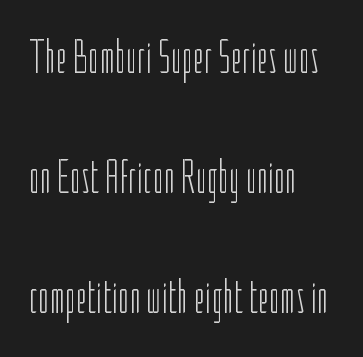
The image shows 48 px light, condensed sans-serif type, upright; set left-aligned, loose line spacing (2.5x), normal letter spacing, not underlined; low stroke contrast and a medium x-height.
